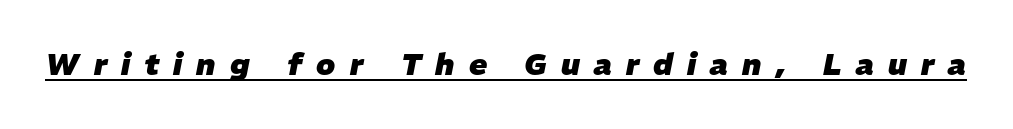
A typesetter would call this heavily tracked-out type. Glance below the letters and you will spot a drawn line. The passage shown leans; its letterforms are oblique. Note the varied advance widths — an 'i' is clearly narrower than an 'm'.
